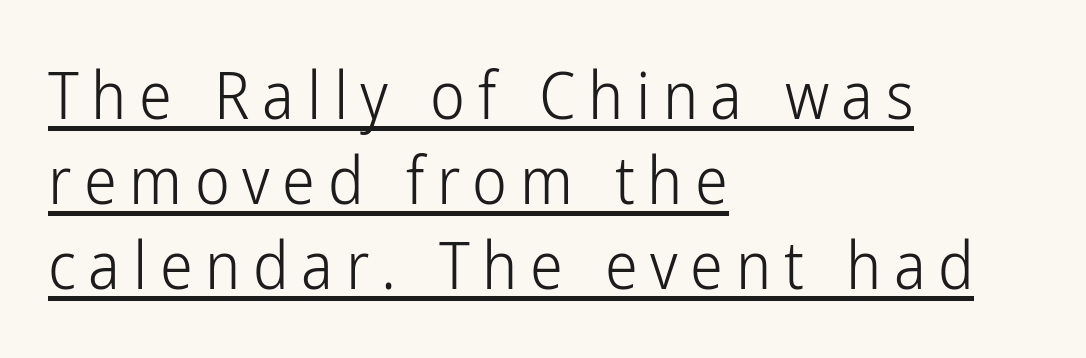
The image shows 66 px light, condensed sans-serif type, upright; set left-aligned, normal line spacing (1.29x), underlined; low stroke contrast and a medium x-height.
